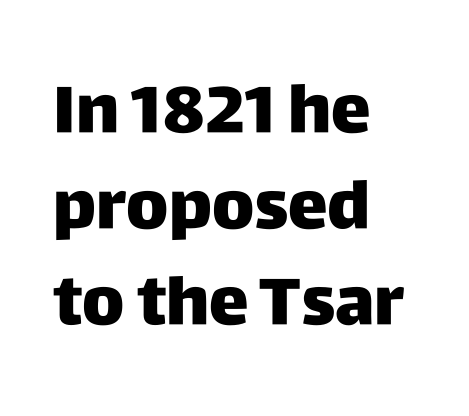
The image shows 67 px heavy sans-serif type, upright; set left-aligned, normal line spacing (1.43x), normal letter spacing, not underlined; low stroke contrast and a large x-height.
